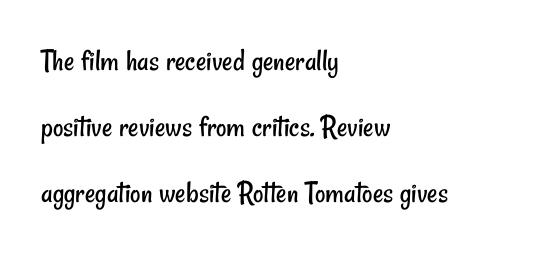
Q: Is the text bold? A: No.
Q: Is the typeface a serif or a sans-serif typeface? A: Sans-serif.
Q: Is the text underlined? A: No.
Q: How is the paragraph aligned? A: Left-aligned.
Q: Is the spacing between letters normal or unusually wide? A: Normal.
Q: Is the spacing between lines tight, normal or loose? A: Loose.
Q: Width (condensed, normal, or wide)? A: Condensed.
Q: Stroke contrast? A: Low.
Q: x-height? A: Small.
Q: Monospaced? A: No.
